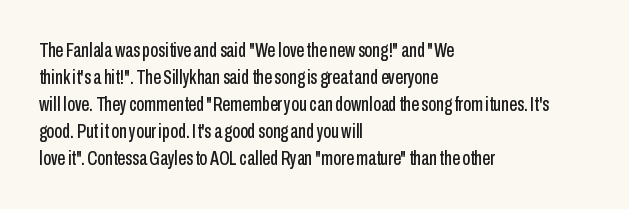
{"italic": "no", "underline": "no", "align": "left", "line_spacing": "normal", "line_spacing_ratio": 1.35, "letter_spacing": "normal", "letter_spacing_em": 0.0, "glyph_px": 20}
